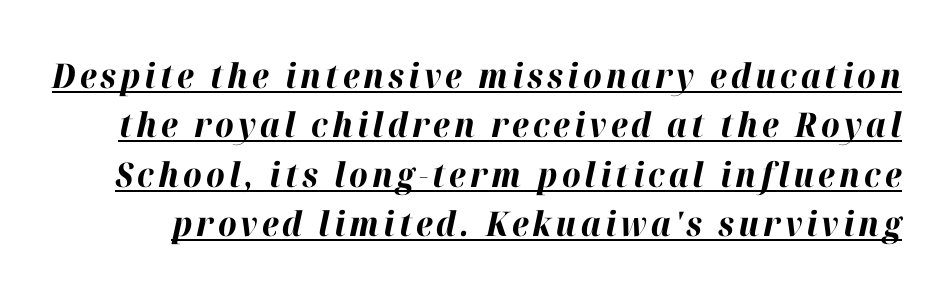
Q: Is the text bold? A: Yes.
Q: Is the text italic (slanted)? A: Yes, it leans right by about 12 degrees.
Q: Is the text underlined? A: Yes.
Q: Is the spacing between lines tight, normal or loose? A: Normal.
Q: Width (condensed, normal, or wide)? A: Normal.
Q: Stroke contrast? A: High.
Q: x-height? A: Medium.
Q: Monospaced? A: No.
